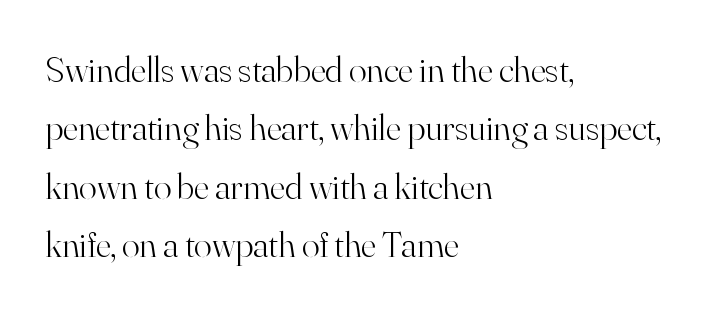
Q: Is the text bold? A: No.
Q: Is the text italic (slanted)? A: No, it is upright.
Q: Is the typeface a serif or a sans-serif typeface? A: Serif.
Q: Is the text underlined? A: No.
Q: How is the paragraph aligned? A: Left-aligned.
Q: Is the spacing between letters normal or unusually wide? A: Normal.
Q: Is the spacing between lines tight, normal or loose? A: Normal.
Q: Width (condensed, normal, or wide)? A: Normal.
Q: Stroke contrast? A: High.
Q: x-height? A: Small.
Q: Monospaced? A: No.
